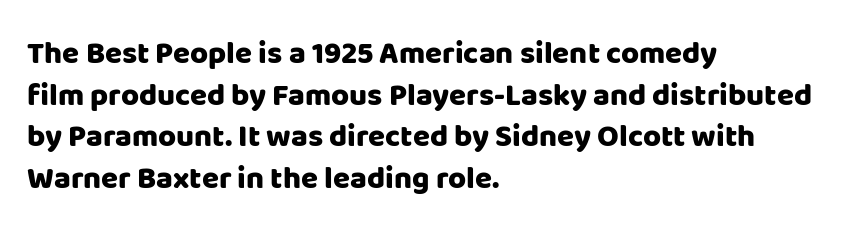
{"serif": "no", "italic": "no", "bold": "yes", "weight": "heavy", "width": "normal", "stroke_contrast": "low", "x_height": "large", "monospaced": "no", "underline": "no", "align": "left", "line_spacing": "normal", "line_spacing_ratio": 1.34, "letter_spacing": "normal", "letter_spacing_em": 0.0, "glyph_px": 31}
